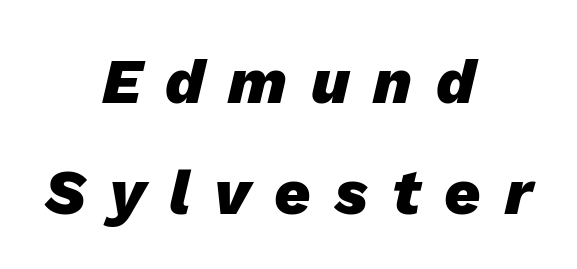
The rendering uses a bold face; every stroke is thick and dark. There's an unmistakable incline to the writing here. Each row of text sits above clean, open space. Students, note that the glyphs here are deliberately spaced far apart. Horizontal alignment here is central, giving a formal, balanced look. The letters advance in unequal steps, a hallmark of proportional type.
